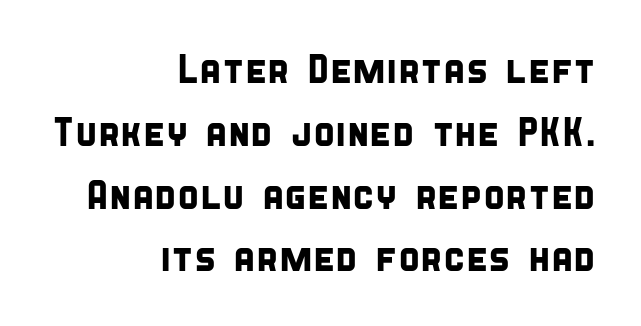
{"serif": "no", "width": "condensed", "stroke_contrast": "low", "x_height": "large", "monospaced": "no", "underline": "no", "align": "right", "line_spacing": "normal", "line_spacing_ratio": 1.57, "letter_spacing": "normal", "letter_spacing_em": 0.0, "glyph_px": 40}
